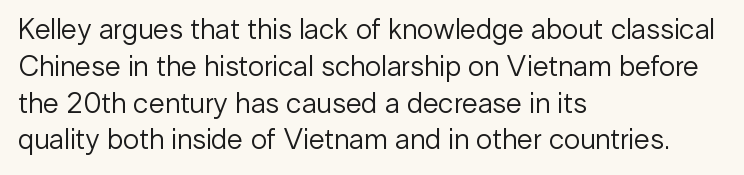
Q: Is the text bold? A: No.
Q: Is the text italic (slanted)? A: No, it is upright.
Q: Is the typeface a serif or a sans-serif typeface? A: Sans-serif.
Q: Is the text underlined? A: No.
Q: How is the paragraph aligned? A: Left-aligned.
Q: Is the spacing between letters normal or unusually wide? A: Normal.
Q: Is the spacing between lines tight, normal or loose? A: Normal.
Q: Width (condensed, normal, or wide)? A: Normal.
Q: Stroke contrast? A: Low.
Q: x-height? A: Medium.
Q: Monospaced? A: No.
